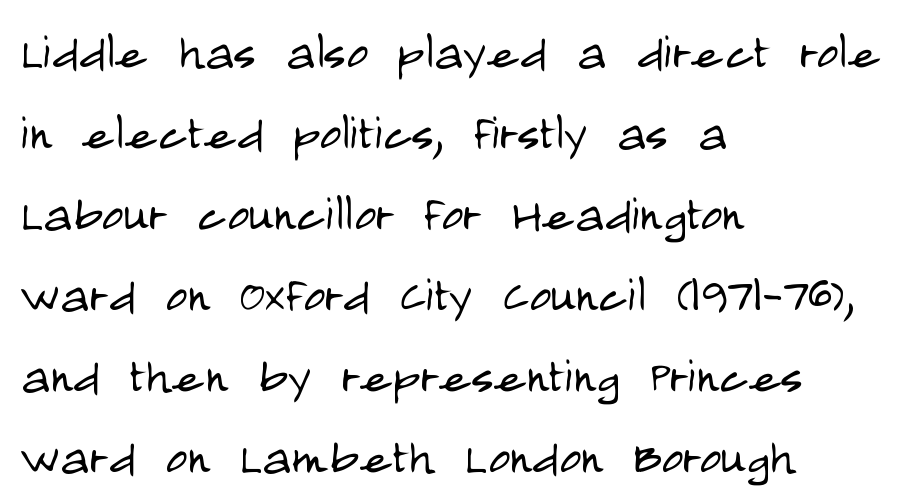
Q: Is the text bold? A: No.
Q: Is the text italic (slanted)? A: No, it is upright.
Q: Is the typeface a serif or a sans-serif typeface? A: Sans-serif.
Q: Is the text underlined? A: No.
Q: How is the paragraph aligned? A: Left-aligned.
Q: Is the spacing between letters normal or unusually wide? A: Normal.
Q: Is the spacing between lines tight, normal or loose? A: Normal.
Q: Width (condensed, normal, or wide)? A: Condensed.
Q: Stroke contrast? A: Low.
Q: x-height? A: Large.
Q: Monospaced? A: No.
